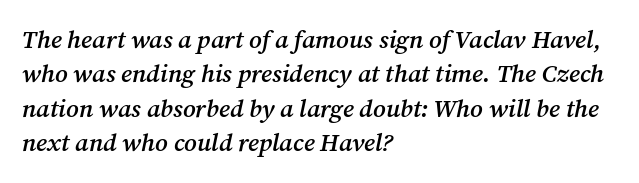
Q: Is the text bold? A: Semi-bold.
Q: Is the text italic (slanted)? A: Yes, it leans right by about 12 degrees.
Q: Is the text underlined? A: No.
Q: How is the paragraph aligned? A: Left-aligned.
Q: Is the spacing between letters normal or unusually wide? A: Normal.
Q: Is the spacing between lines tight, normal or loose? A: Normal.
